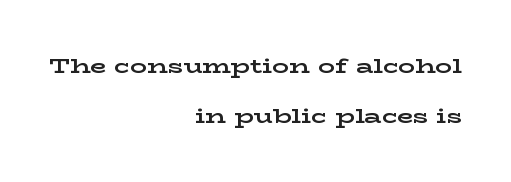
Italic? Not at all — the glyphs are vertical. Here the glyphs are tracked normally, forming tight word shapes. Strokes here are thick enough to call this a true bold. The rendering anchors every line to the right-hand side.
